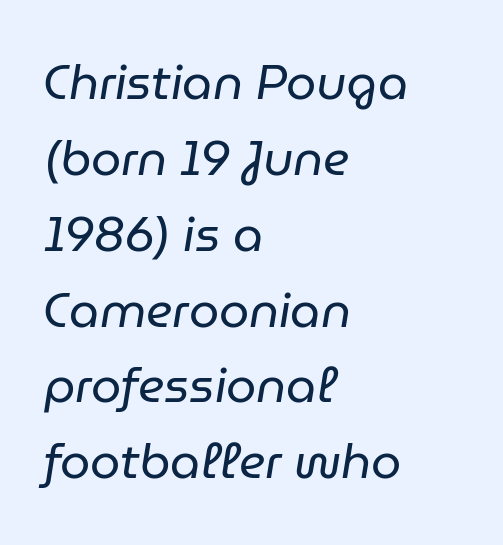
{"italic": "yes", "lean": "right", "slant_degrees": 9, "bold": "no", "weight": "regular", "width": "normal", "stroke_contrast": "low", "x_height": "medium", "monospaced": "no", "underline": "no", "align": "left", "line_spacing": "normal", "line_spacing_ratio": 1.58, "letter_spacing": "normal", "letter_spacing_em": 0.0, "glyph_px": 48}
